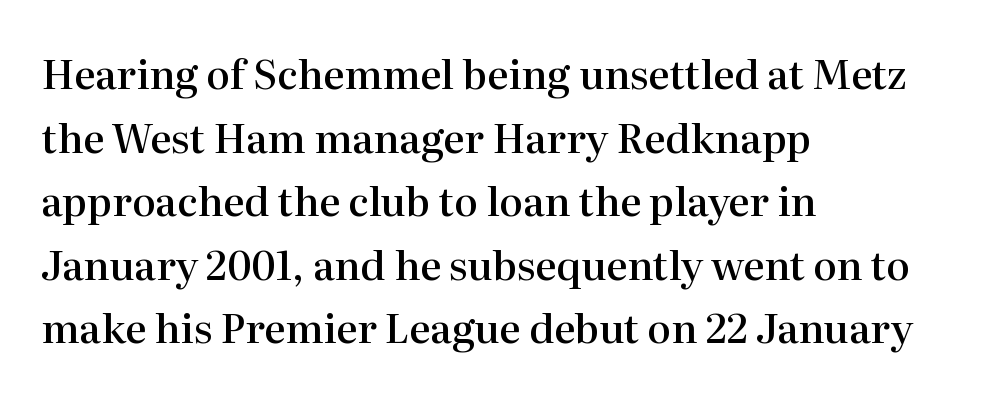
The sample has been set in demibold, a notch under bold. In terms of leading, this rendering sits right in the middle. Characters follow at the spacing the type designer built in. This sample has the flowing, uneven cadence of proportional lettering. Posture: upright roman.
